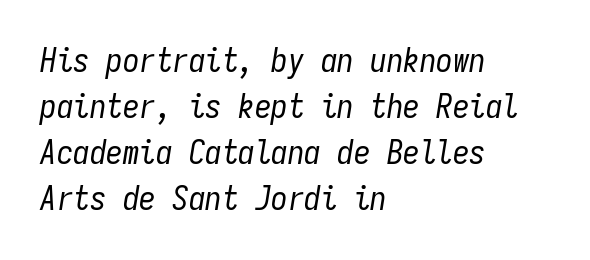
Q: Is the text bold? A: No.
Q: Is the text italic (slanted)? A: Yes, it leans right by about 9 degrees.
Q: Is the text underlined? A: No.
Q: How is the paragraph aligned? A: Left-aligned.
Q: Is the spacing between letters normal or unusually wide? A: Normal.
Q: Is the spacing between lines tight, normal or loose? A: Normal.
Q: Width (condensed, normal, or wide)? A: Condensed.
Q: Stroke contrast? A: Low.
Q: x-height? A: Medium.
Q: Monospaced? A: Yes.
